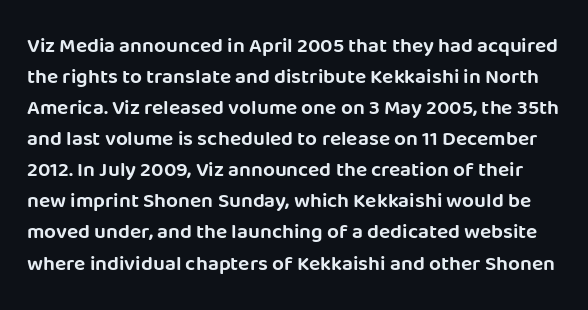
The image shows 21 px text type, upright; set normal line spacing (1.48x), normal letter spacing, not underlined.
